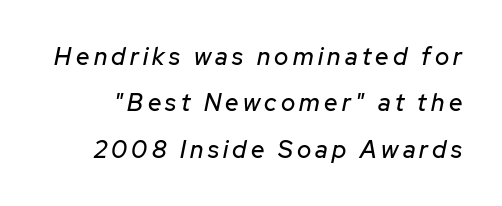
Rendered with sloped, italic letterforms. Rule under the text: the space is simply empty. If you measured baseline to baseline, you'd find a long distance.
